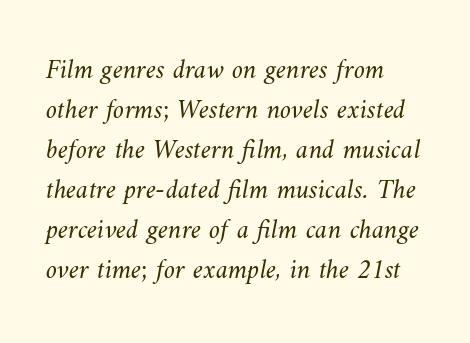
The image shows 28 px light type; set left-aligned, normal line spacing (1.43x), normal letter spacing, not underlined; medium stroke contrast and a small x-height.
